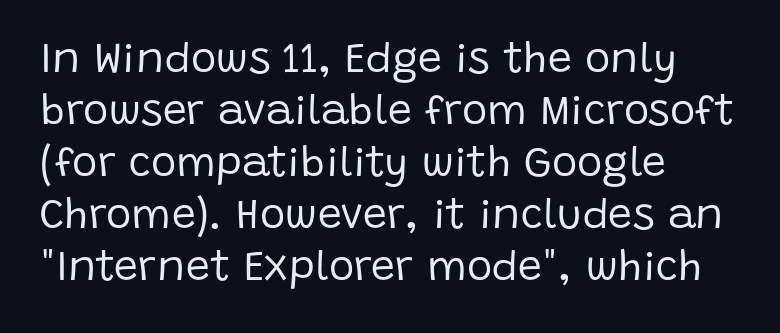
{"serif": "no", "italic": "no", "bold": "no", "weight": "regular", "width": "normal", "stroke_contrast": "low", "x_height": "large", "monospaced": "no", "underline": "no", "align": "left", "line_spacing_ratio": 1.21, "letter_spacing": "normal", "letter_spacing_em": 0.0, "glyph_px": 43}
